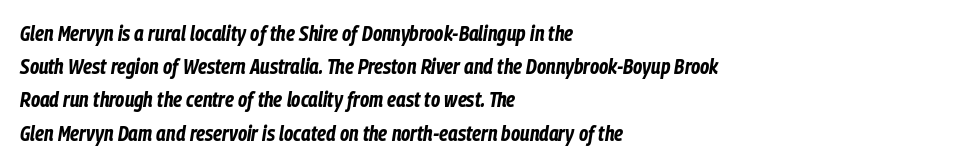
Italic: yes, the glyphs are oblique. A typesetter would call this leading conventional body-copy spacing. Horizontally, the lines are justified to the leading edge only. Nothing unusual about the tracking: characters are spaced as the font intends. Weight check: bold — yes, fully.
